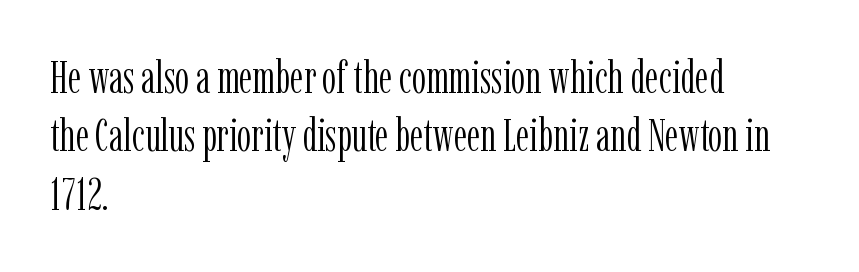
Proportional: the letters do not fall into vertical columns. Each stroke keeps to a modest, everyday thickness or less. The specimen reads as upright at a glance. The rendering shows small feet on the letterforms — a serif design.
